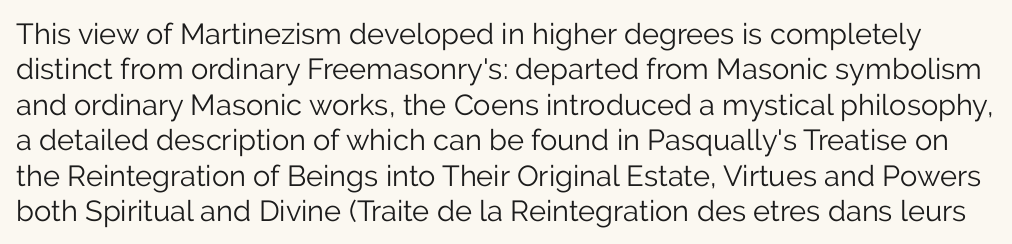
Observe the ordinary spacing: letters are neighbours, not strangers. Bare-footed words on every line. Each letter keeps its own natural width here, so spacing adapts to shape. Each letter's strokes conclude bluntly, with no projecting serifs. Rendered with straight, roman letterforms.
